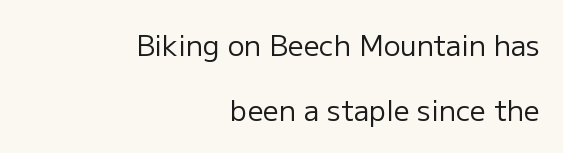
These lines are rendered in a variable-pitch font. Letters have the restrained weight of plain body copy at most. Nobody touched the tracking dial on this one. Underline: absent.
